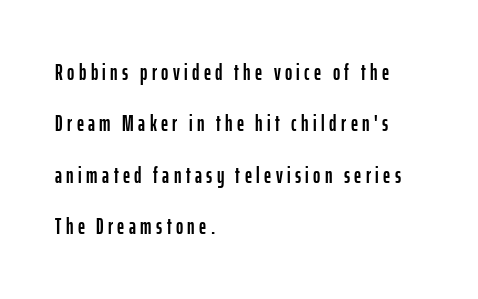
Descenders are the only things crossing below the line. This is the regular roman posture of the typeface. The rendering anchors every line to the left-hand side. Horizontal bands of white between lines are thick stripes. There is plenty of visible air inserted between adjacent glyphs.
